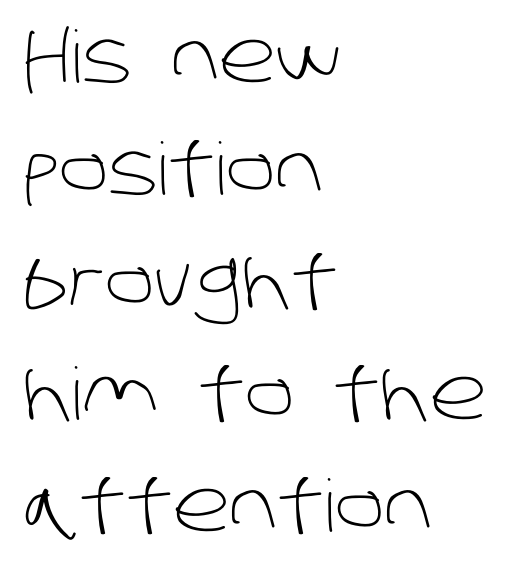
{"serif": "no", "bold": "no", "weight": "light", "width": "normal", "stroke_contrast": "low", "x_height": "large", "monospaced": "no", "underline": "no", "align": "left", "line_spacing": "normal", "line_spacing_ratio": 1.56, "letter_spacing": "normal", "letter_spacing_em": 0.0, "glyph_px": 72}
